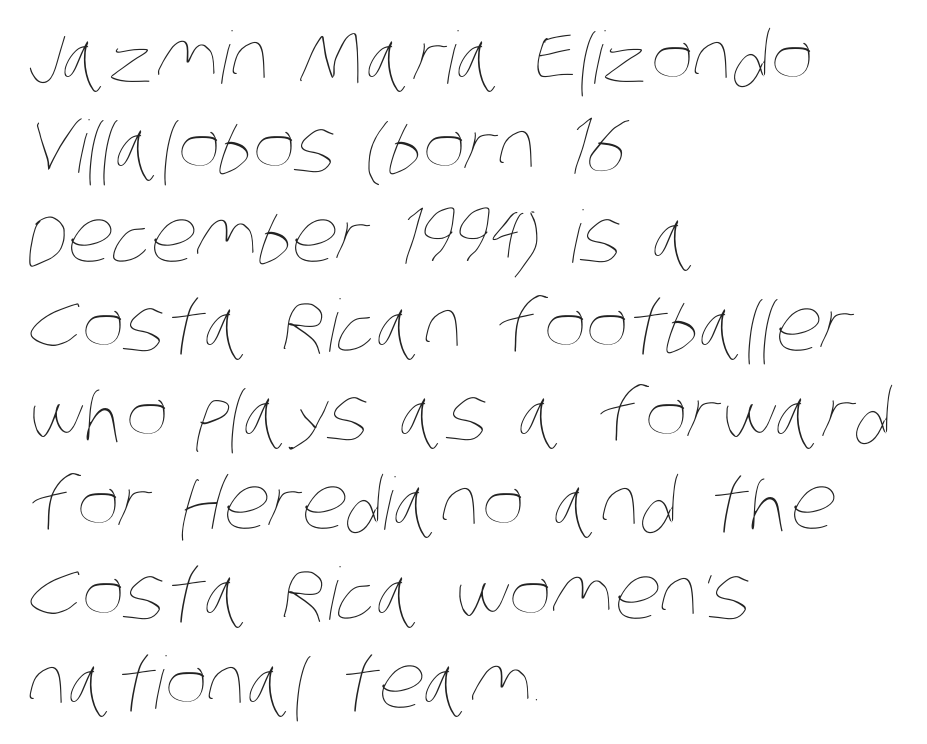
{"bold": "no", "weight": "thin", "width": "condensed", "stroke_contrast": "low", "x_height": "large", "monospaced": "no", "underline": "no", "align": "left", "line_spacing_ratio": 1.24, "letter_spacing": "normal", "letter_spacing_em": 0.0, "glyph_px": 72}
